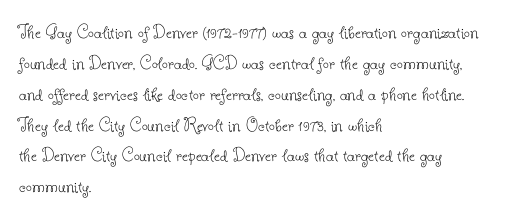
Q: Is the text bold? A: No.
Q: Is the text italic (slanted)? A: No, it is upright.
Q: Is the text underlined? A: No.
Q: How is the paragraph aligned? A: Left-aligned.
Q: Is the spacing between letters normal or unusually wide? A: Normal.
Q: Is the spacing between lines tight, normal or loose? A: Normal.
